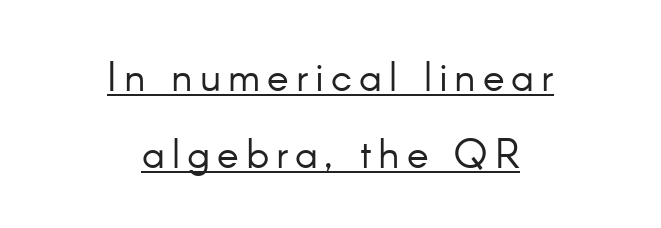
{"serif": "no", "italic": "no", "bold": "no", "weight": "light", "width": "normal", "stroke_contrast": "low", "x_height": "small", "monospaced": "no", "underline": "yes", "align": "center", "line_spacing_ratio": 1.88, "glyph_px": 41}
